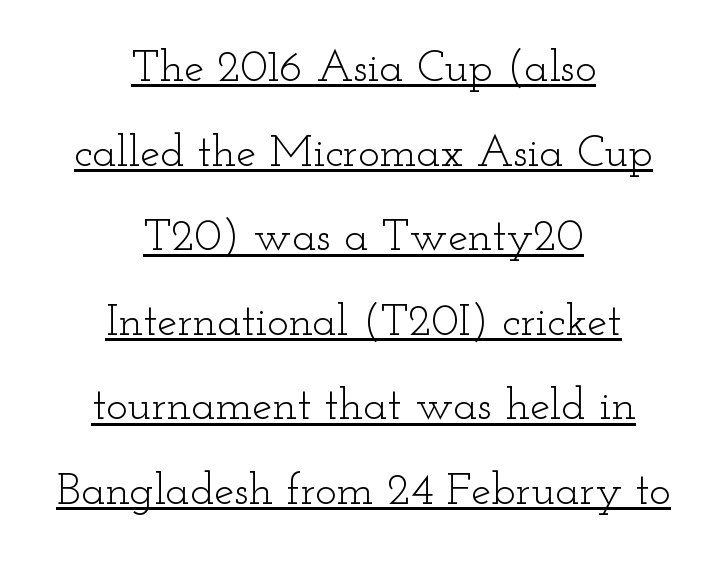
The image shows 45 px light, wide serif type, upright; set centered, line spacing 1.88x, normal letter spacing, underlined; low stroke contrast and a small x-height.
